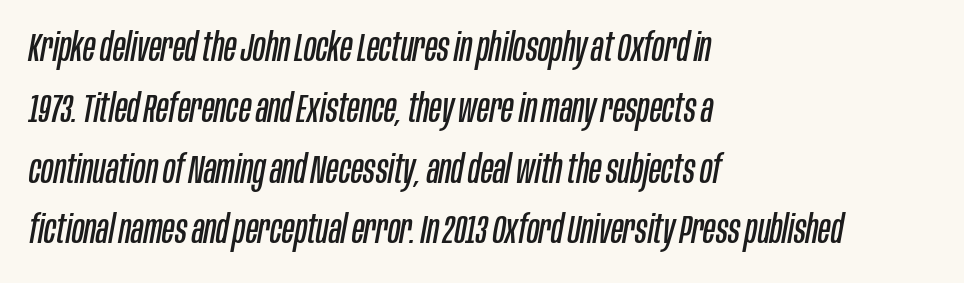
{"italic": "yes", "lean": "right", "slant_degrees": 10, "bold": "no", "weight": "regular", "width": "condensed", "stroke_contrast": "low", "x_height": "large", "monospaced": "no", "underline": "no", "align": "left", "line_spacing": "normal", "line_spacing_ratio": 1.52, "letter_spacing": "normal", "letter_spacing_em": 0.0, "glyph_px": 40}
